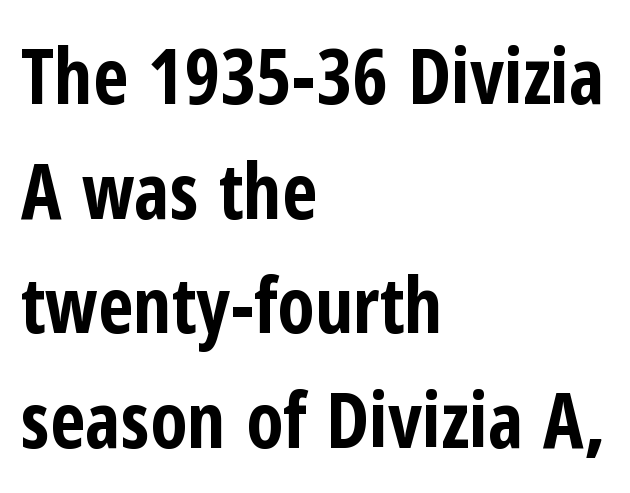
Interline gaps are of average width in this sample. Glance below the letters and you will spot only blank space. Posture: vertical. These lines are rendered in a variable-pitch font.
